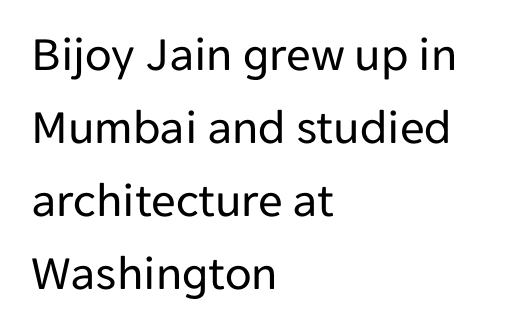
{"serif": "no", "italic": "no", "bold": "no", "weight": "regular", "width": "normal", "stroke_contrast": "low", "x_height": "medium", "monospaced": "no", "underline": "no", "align": "left", "line_spacing": "normal", "line_spacing_ratio": 1.49, "letter_spacing": "normal", "letter_spacing_em": 0.0, "glyph_px": 49}
